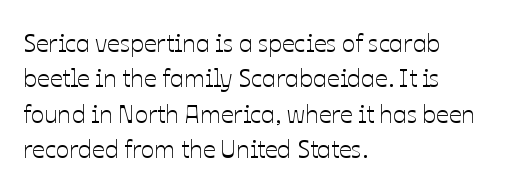
{"italic": "no", "underline": "no", "align": "left", "line_spacing": "normal", "line_spacing_ratio": 1.42, "letter_spacing": "normal", "letter_spacing_em": 0.0, "glyph_px": 25}
